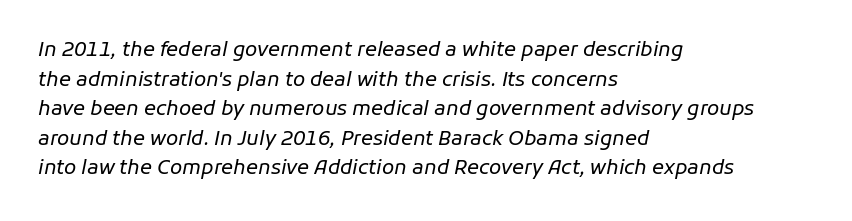
The image shows 20 px text type, italic (leaning right); set left-aligned, normal line spacing (1.48x), normal letter spacing, not underlined.
